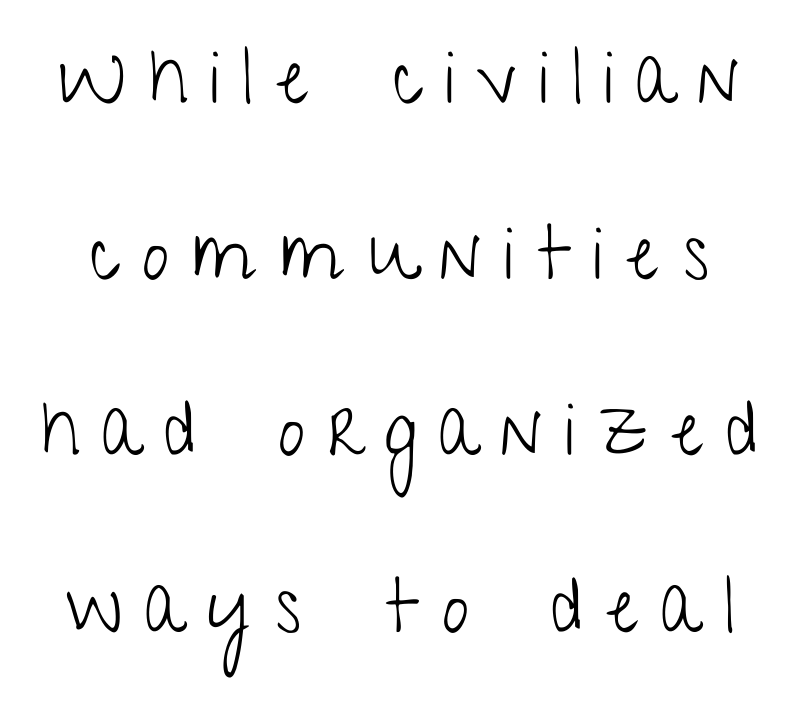
Q: Is the text bold? A: No.
Q: Is the text italic (slanted)? A: No, it is upright.
Q: Is the typeface a serif or a sans-serif typeface? A: Sans-serif.
Q: Is the text underlined? A: No.
Q: Is the spacing between letters normal or unusually wide? A: Unusually wide.
Q: Is the spacing between lines tight, normal or loose? A: Loose.
Q: Width (condensed, normal, or wide)? A: Condensed.
Q: Stroke contrast? A: Low.
Q: x-height? A: Medium.
Q: Monospaced? A: No.
